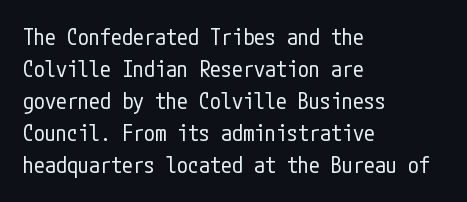
{"italic": "no", "bold": "no", "underline": "no", "align": "left", "line_spacing": "normal", "line_spacing_ratio": 1.45, "letter_spacing": "normal", "letter_spacing_em": 0.0, "glyph_px": 22}
